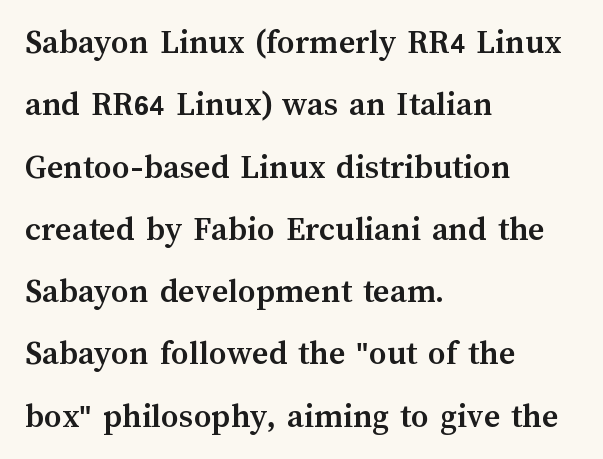
The image shows 35 px semibold type, upright; set left-aligned, line spacing 1.78x, normal letter spacing, not underlined; medium stroke contrast and a medium x-height.
